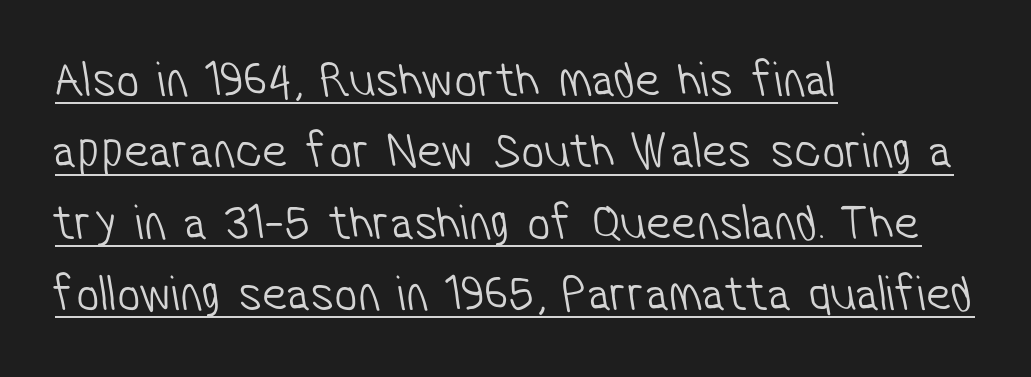
{"serif": "no", "bold": "no", "weight": "light", "width": "condensed", "stroke_contrast": "low", "x_height": "medium", "monospaced": "no", "underline": "yes", "align": "left", "line_spacing": "normal", "line_spacing_ratio": 1.4, "letter_spacing": "normal", "letter_spacing_em": 0.0, "glyph_px": 51}
